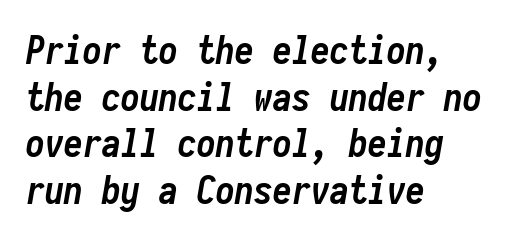
The letters march in equal steps, a hallmark of fixed-pitch type. Italic? Definitely — the glyphs are oblique. The passage shown is emphatically bold. The baseline area is clear.
